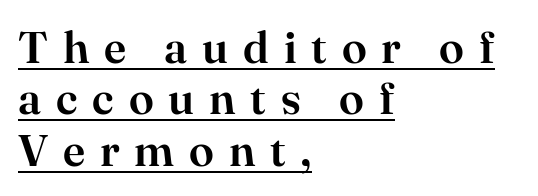
The image shows 45 px serif type, upright; set left-aligned, tight line spacing (1.14x), unusually wide letter spacing (+0.33 em), underlined; high stroke contrast and a small x-height.
